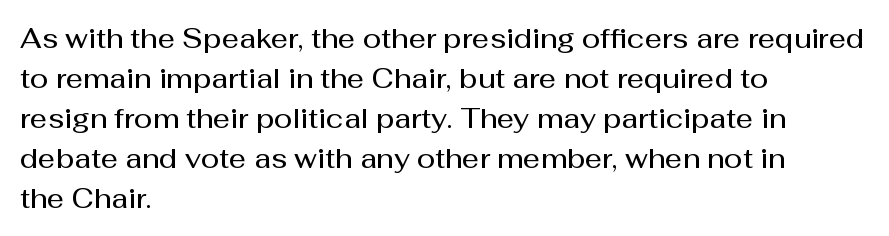
Q: Is the text bold? A: Semi-bold.
Q: Is the text italic (slanted)? A: No, it is upright.
Q: Is the text underlined? A: No.
Q: How is the paragraph aligned? A: Left-aligned.
Q: Is the spacing between letters normal or unusually wide? A: Normal.
Q: Is the spacing between lines tight, normal or loose? A: Normal.
